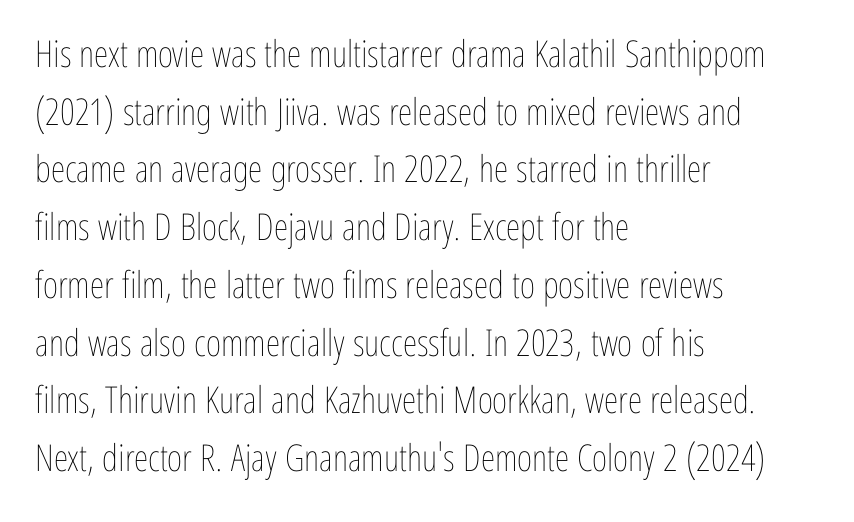
The image shows 37 px thin, condensed type, upright; set left-aligned, normal line spacing (1.56x), normal letter spacing, not underlined; low stroke contrast and a medium x-height.
